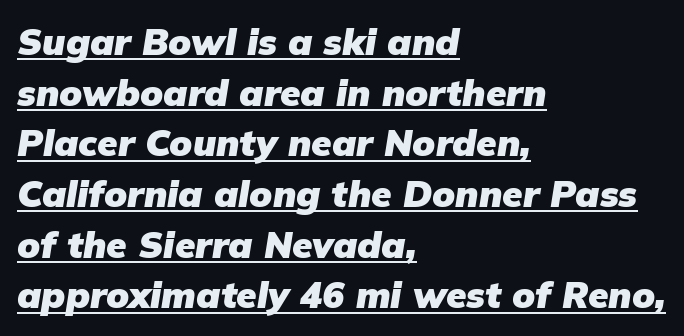
Q: Is the text bold? A: Yes.
Q: Is the text italic (slanted)? A: Yes, it leans right by about 9 degrees.
Q: Is the text underlined? A: Yes.
Q: How is the paragraph aligned? A: Left-aligned.
Q: Is the spacing between letters normal or unusually wide? A: Normal.
Q: Is the spacing between lines tight, normal or loose? A: Normal.
Q: Width (condensed, normal, or wide)? A: Normal.
Q: Stroke contrast? A: Low.
Q: x-height? A: Medium.
Q: Monospaced? A: No.
